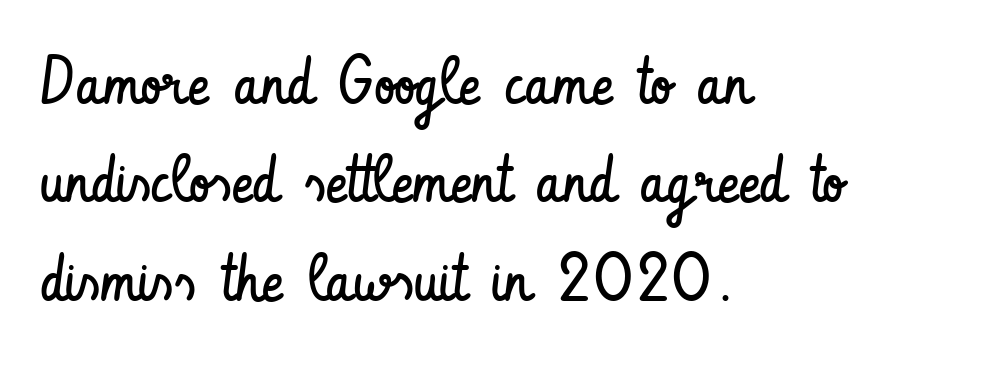
The image shows 66 px regular-weight, condensed sans-serif type, upright; set left-aligned, normal line spacing (1.49x), normal letter spacing, not underlined; low stroke contrast and a small x-height.
